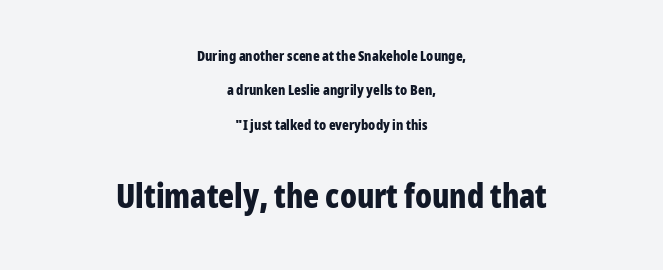
Q: Is the text bold? A: Yes.
Q: Is the text italic (slanted)? A: No, it is upright.
Q: Is the typeface a serif or a sans-serif typeface? A: Sans-serif.
Q: Is the text underlined? A: No.
Q: How is the paragraph aligned? A: Centered.
Q: Is the spacing between letters normal or unusually wide? A: Normal.
Q: Is the spacing between lines tight, normal or loose? A: Loose.
Q: Which block of text is set in a larger size, the first (top) or the second (bottom)? A: The second (bottom) one.
Q: Width (condensed, normal, or wide)? A: Condensed.
Q: Stroke contrast? A: Low.
Q: x-height? A: Medium.
Q: Monospaced? A: No.
